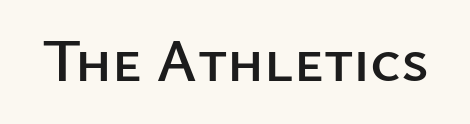
Characters follow at the spacing the type designer built in. This sample uses an upright cut, with every glyph sitting square on the baseline. I'd call this a sans setting — the letters go barefoot. This sample has the flowing, uneven cadence of proportional lettering. The specimen omits any rule beneath the text block's lines.
